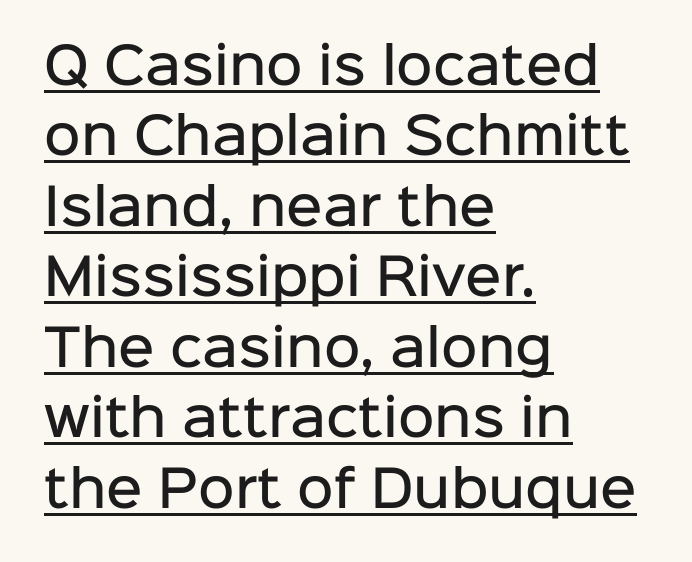
Q: Is the text bold? A: Semi-bold.
Q: Is the text italic (slanted)? A: No, it is upright.
Q: Is the typeface a serif or a sans-serif typeface? A: Sans-serif.
Q: Is the text underlined? A: Yes.
Q: How is the paragraph aligned? A: Left-aligned.
Q: Is the spacing between letters normal or unusually wide? A: Normal.
Q: Is the spacing between lines tight, normal or loose? A: Normal.
Q: Width (condensed, normal, or wide)? A: Normal.
Q: Stroke contrast? A: Low.
Q: x-height? A: Medium.
Q: Monospaced? A: No.
